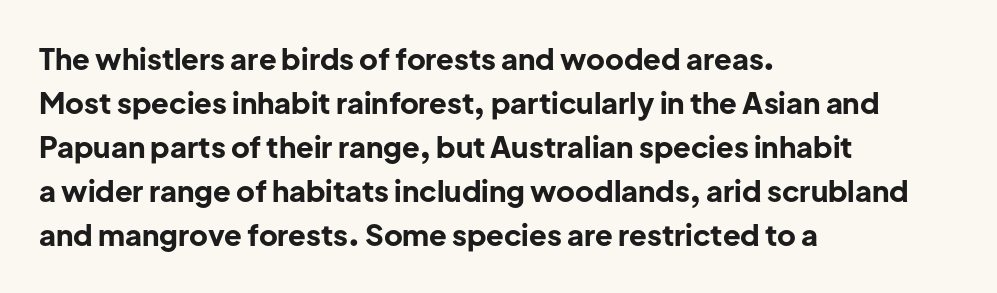
{"serif": "no", "italic": "no", "bold": "yes", "weight": "bold", "width": "normal", "stroke_contrast": "low", "x_height": "medium", "monospaced": "no", "underline": "no", "align": "left", "line_spacing": "normal", "line_spacing_ratio": 1.52, "letter_spacing": "normal", "letter_spacing_em": 0.0, "glyph_px": 29}
